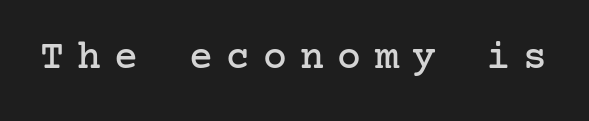
{"serif": "yes", "italic": "no", "width": "normal", "stroke_contrast": "low", "x_height": "medium", "underline": "no", "letter_spacing": "wide", "letter_spacing_em": 0.33, "glyph_px": 40}
